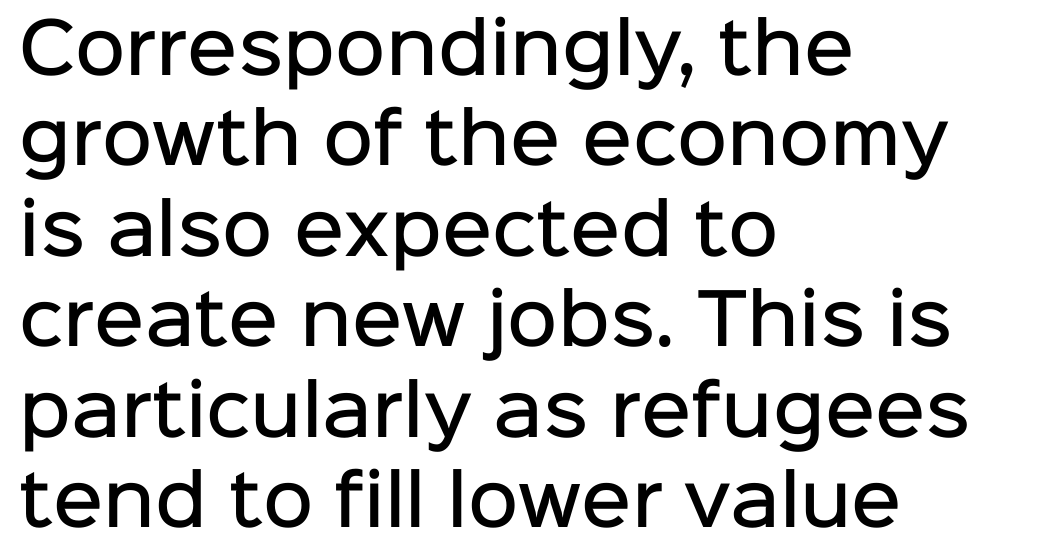
The image shows 69 px semibold sans-serif type, upright; set left-aligned, normal line spacing (1.31x), normal letter spacing, not underlined; low stroke contrast and a medium x-height.
